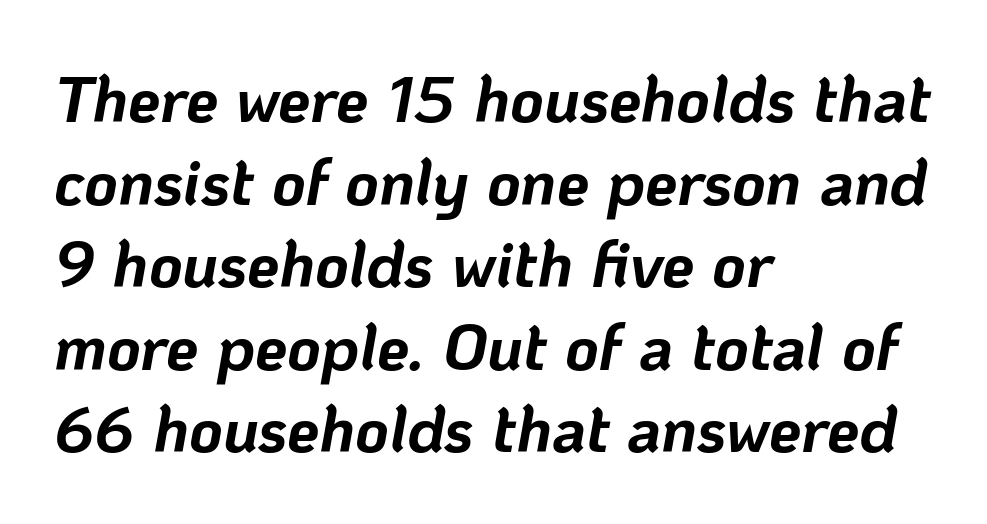
A typesetter would call this proportional, since set widths differ per character. Layout note: lines flush left. Whoever set this chose a conventional vertical rhythm. Heavy, bold letterforms.
